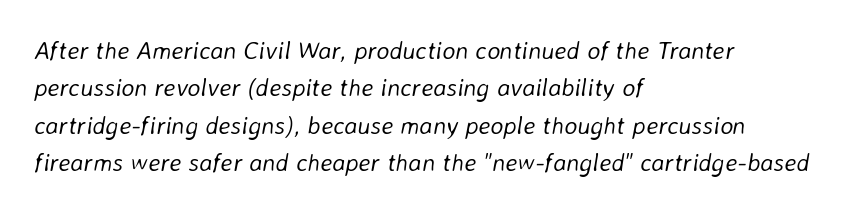
Q: Is the text bold? A: No.
Q: Is the text italic (slanted)? A: Yes, it leans right by about 8 degrees.
Q: Is the text underlined? A: No.
Q: How is the paragraph aligned? A: Left-aligned.
Q: Is the spacing between letters normal or unusually wide? A: Normal.
Q: Is the spacing between lines tight, normal or loose? A: Normal.
